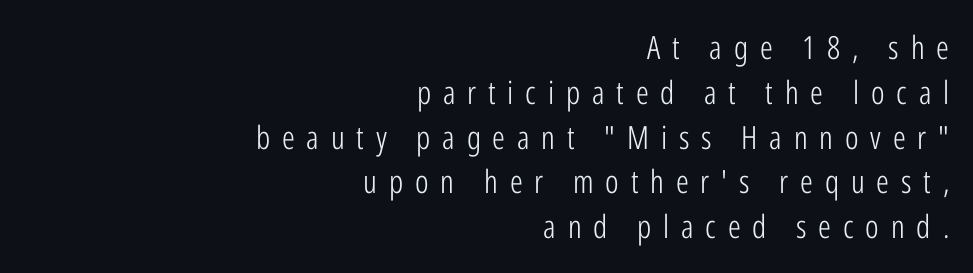
The image shows 32 px light, condensed sans-serif type, upright; set right-aligned, normal line spacing (1.4x), unusually wide letter spacing (+0.37 em), not underlined; low stroke contrast and a medium x-height.
